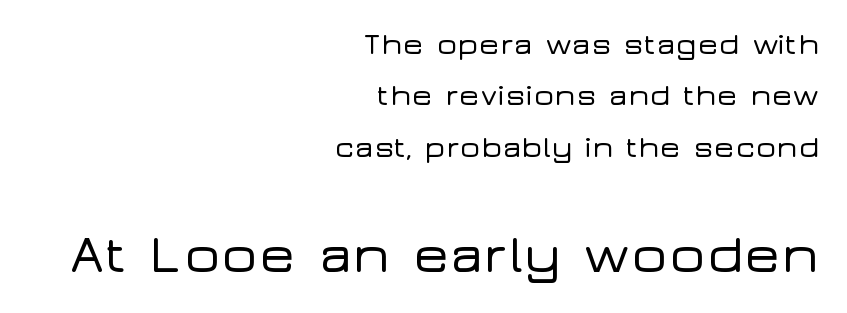
{"serif": "no", "italic": "no", "width": "wide", "stroke_contrast": "low", "x_height": "medium", "monospaced": "no", "underline": "no", "align": "right", "line_spacing": "normal", "line_spacing_ratio": 1.66, "letter_spacing": "normal", "letter_spacing_em": 0.0, "larger_block": "second", "size_ratio": 1.77, "glyph_px": 55}
